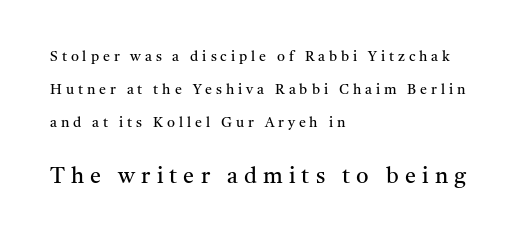
Q: Is the text bold? A: No.
Q: Is the text italic (slanted)? A: No, it is upright.
Q: Is the text underlined? A: No.
Q: How is the paragraph aligned? A: Left-aligned.
Q: Is the spacing between letters normal or unusually wide? A: Unusually wide.
Q: Is the spacing between lines tight, normal or loose? A: Loose.
Q: Which block of text is set in a larger size, the first (top) or the second (bottom)? A: The second (bottom) one.
